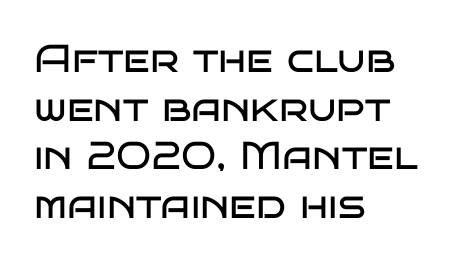
Compared with a typical body face, this is equally light or lighter still. Only glyphs here, with clear space below each row. Each line starts at the same left margin while the right side varies. Proportional: the letters do not fall into vertical columns.
